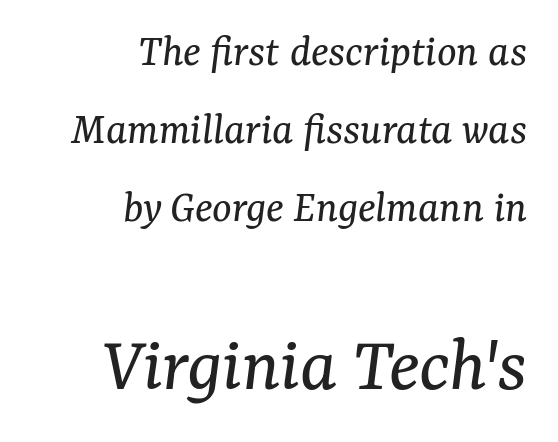
The font's italic variant was chosen for this text. Stroke terminals: seriffed. These glyphs show unthickened strokes, regular width or finer. Size hierarchy here favors the trailing block over the leading one.
